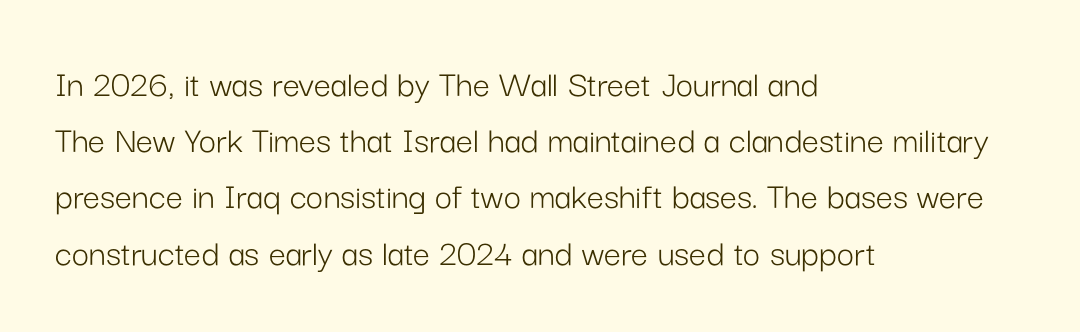
Q: Is the text bold? A: No.
Q: Is the text italic (slanted)? A: No, it is upright.
Q: Is the typeface a serif or a sans-serif typeface? A: Sans-serif.
Q: Is the text underlined? A: No.
Q: How is the paragraph aligned? A: Left-aligned.
Q: Is the spacing between letters normal or unusually wide? A: Normal.
Q: Is the spacing between lines tight, normal or loose? A: Normal.
Q: Width (condensed, normal, or wide)? A: Normal.
Q: Stroke contrast? A: Low.
Q: x-height? A: Medium.
Q: Monospaced? A: No.
